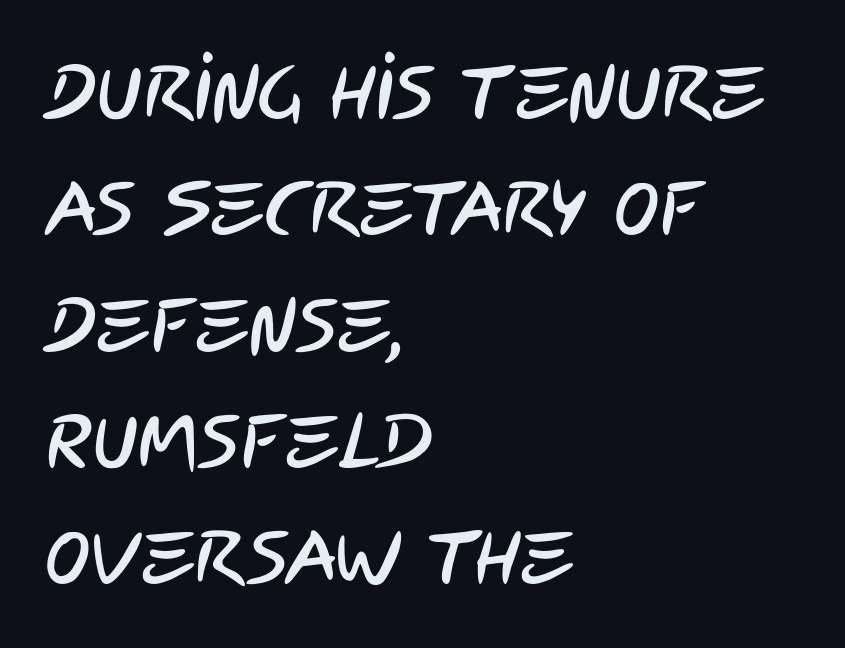
The image shows 76 px condensed sans-serif type; set left-aligned, normal line spacing (1.53x), normal letter spacing, not underlined; low stroke contrast and a large x-height.
